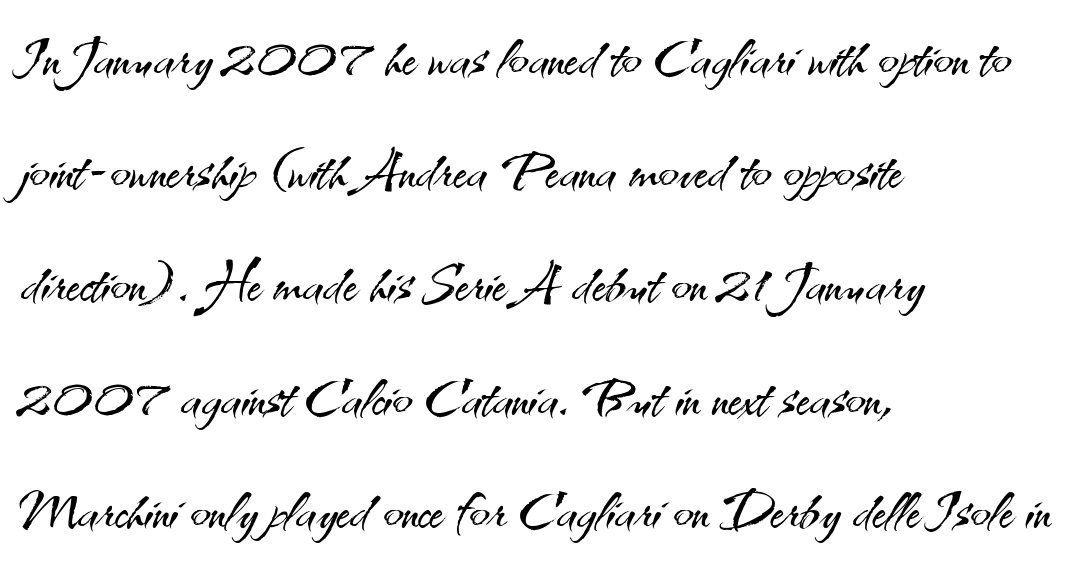
The face used here is rendered with its standard letterfit. Does the leading feel generous? No, just average. A bare baseline throughout the passage. Is the stroke heavy? The answer is a plain regular-or-lighter.
